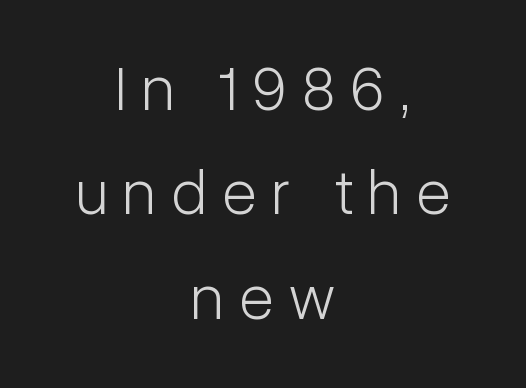
{"serif": "no", "italic": "no", "bold": "no", "weight": "light", "width": "condensed", "stroke_contrast": "low", "x_height": "medium", "monospaced": "no", "underline": "no", "align": "center", "line_spacing": "normal", "line_spacing_ratio": 1.63, "letter_spacing": "wide", "letter_spacing_em": 0.24, "glyph_px": 64}
